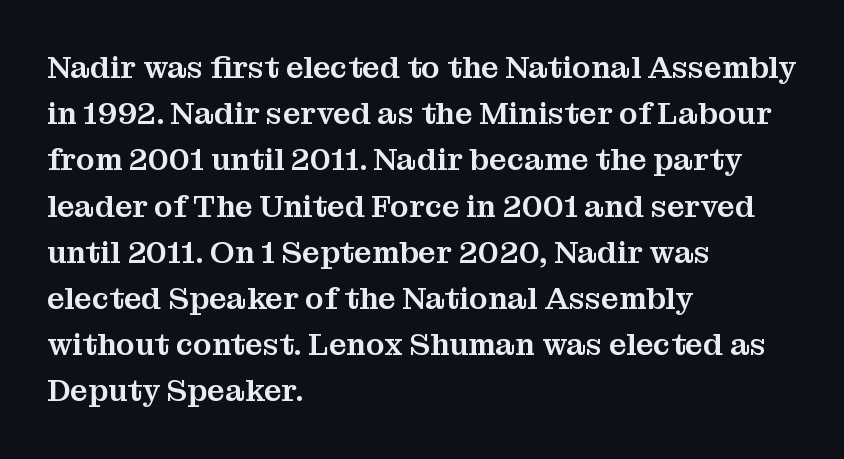
{"serif": "yes", "italic": "no", "width": "normal", "stroke_contrast": "medium", "x_height": "medium", "monospaced": "no", "underline": "no", "align": "left", "line_spacing": "normal", "line_spacing_ratio": 1.49, "letter_spacing": "normal", "letter_spacing_em": 0.0, "glyph_px": 31}
